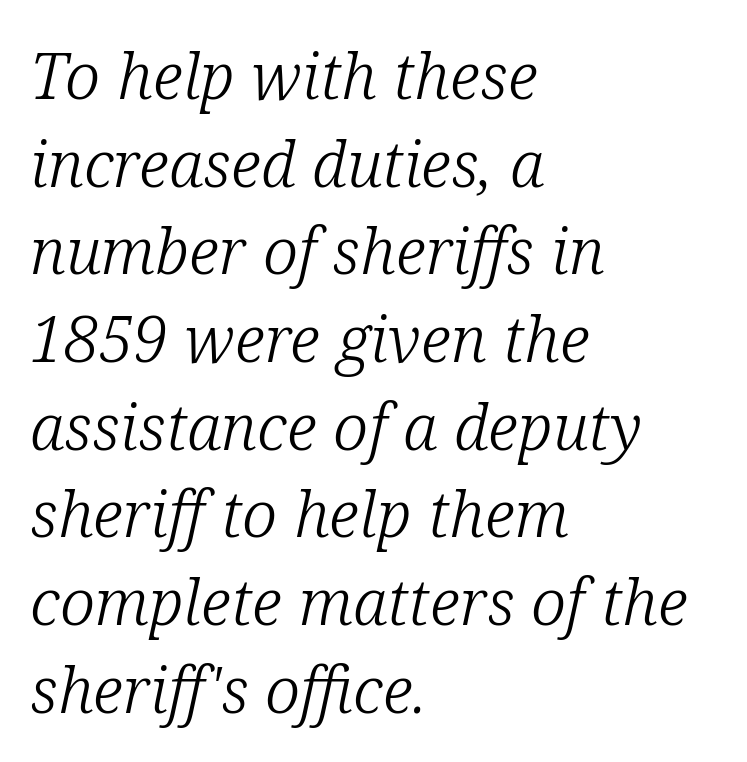
{"serif": "yes", "italic": "yes", "lean": "right", "slant_degrees": 12, "bold": "no", "weight": "light", "width": "normal", "stroke_contrast": "low", "x_height": "medium", "monospaced": "no", "underline": "no", "align": "left", "line_spacing": "normal", "line_spacing_ratio": 1.37, "letter_spacing": "normal", "letter_spacing_em": 0.0, "glyph_px": 64}
